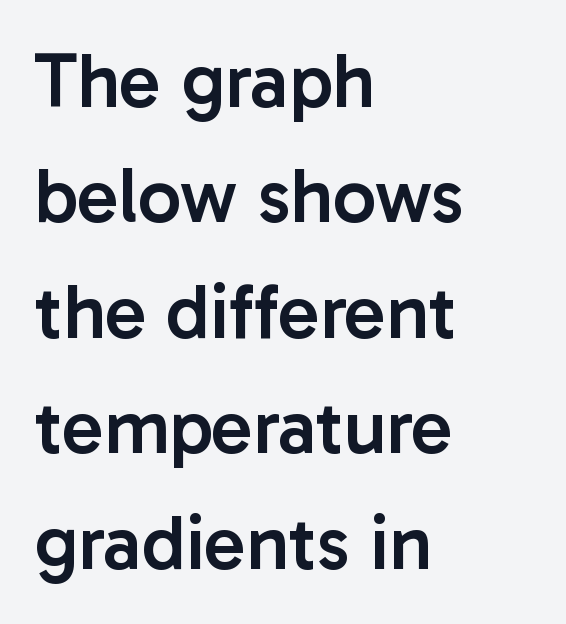
The image shows 77 px semibold sans-serif type, upright; set left-aligned, normal line spacing (1.5x), normal letter spacing, not underlined; low stroke contrast and a medium x-height.
